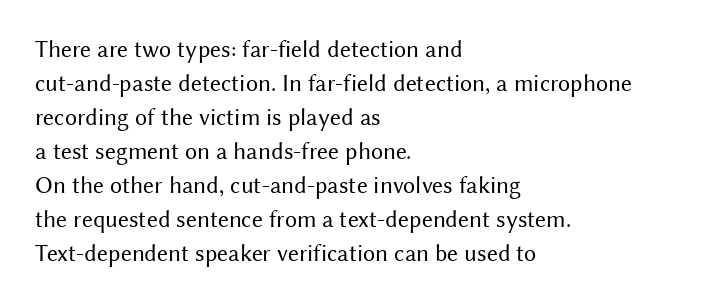
The image shows 24 px text type, upright; set left-aligned, normal line spacing (1.42x), normal letter spacing, not underlined.
